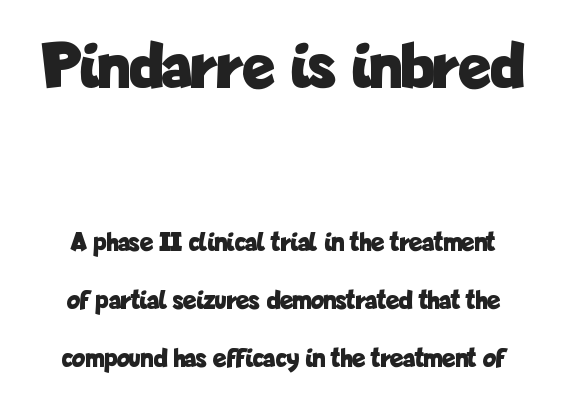
The image shows 67 px bold, condensed sans-serif type, upright; set loose line spacing (2.14x), normal letter spacing, not underlined; the first (top) block is 2.48x larger; low stroke contrast and a medium x-height.
